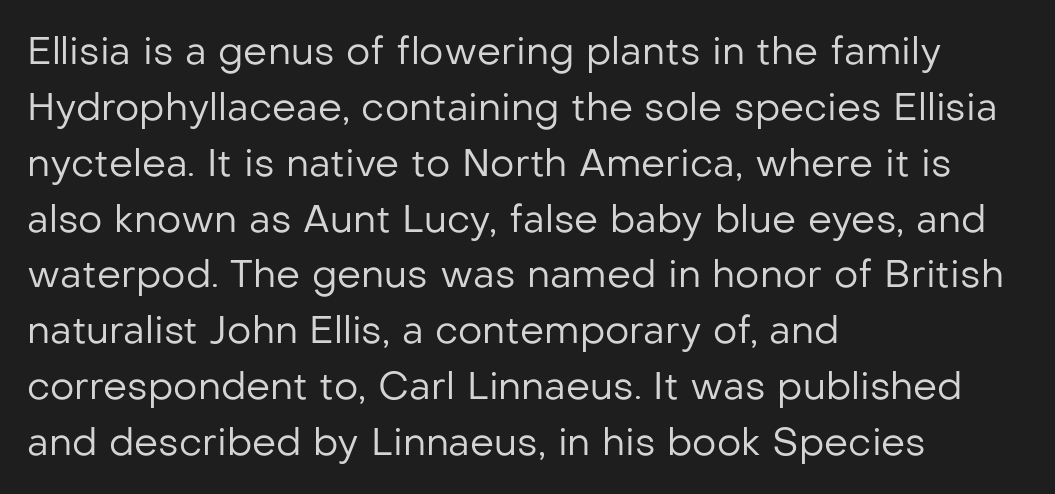
{"serif": "no", "italic": "no", "bold": "no", "weight": "regular", "width": "normal", "stroke_contrast": "low", "x_height": "medium", "monospaced": "no", "underline": "no", "align": "left", "line_spacing": "normal", "line_spacing_ratio": 1.47, "letter_spacing": "normal", "letter_spacing_em": 0.0, "glyph_px": 38}
